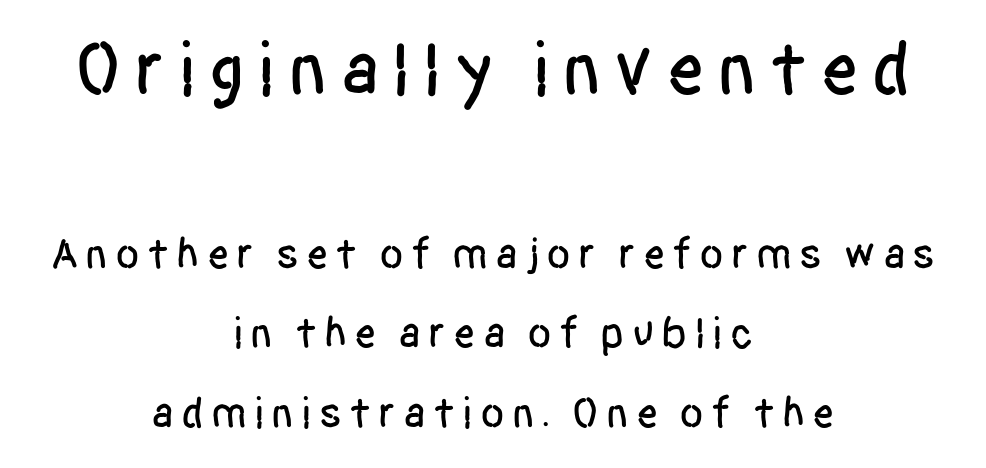
{"serif": "no", "italic": "no", "width": "condensed", "stroke_contrast": "low", "x_height": "large", "monospaced": "no", "underline": "no", "align": "center", "line_spacing_ratio": 1.8, "larger_block": "first", "size_ratio": 1.75, "glyph_px": 77}
